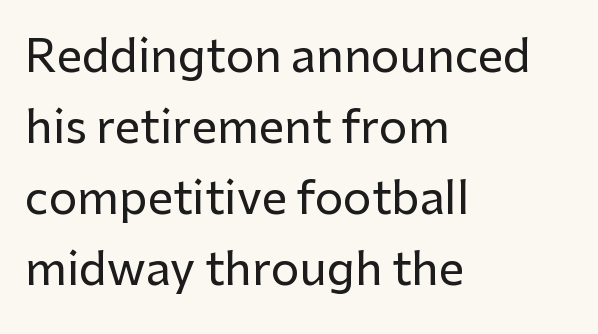
Q: Is the text italic (slanted)? A: No, it is upright.
Q: Is the typeface a serif or a sans-serif typeface? A: Sans-serif.
Q: Is the text underlined? A: No.
Q: How is the paragraph aligned? A: Left-aligned.
Q: Is the spacing between letters normal or unusually wide? A: Normal.
Q: Is the spacing between lines tight, normal or loose? A: Normal.
Q: Width (condensed, normal, or wide)? A: Normal.
Q: Stroke contrast? A: Low.
Q: x-height? A: Medium.
Q: Monospaced? A: No.
